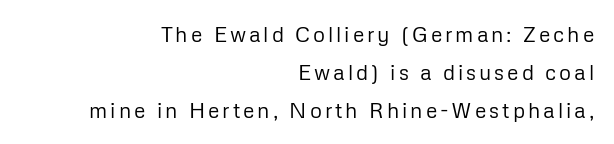
The image shows 21 px text type, upright; set right-aligned, line spacing 1.82x, not underlined.
